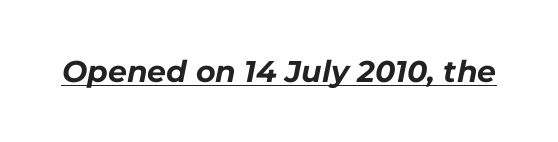
Q: Is the text bold? A: Yes.
Q: Is the text italic (slanted)? A: Yes, it leans right by about 11 degrees.
Q: Is the text underlined? A: Yes.
Q: Is the spacing between letters normal or unusually wide? A: Normal.
Q: Width (condensed, normal, or wide)? A: Normal.
Q: Stroke contrast? A: Low.
Q: x-height? A: Medium.
Q: Monospaced? A: No.
